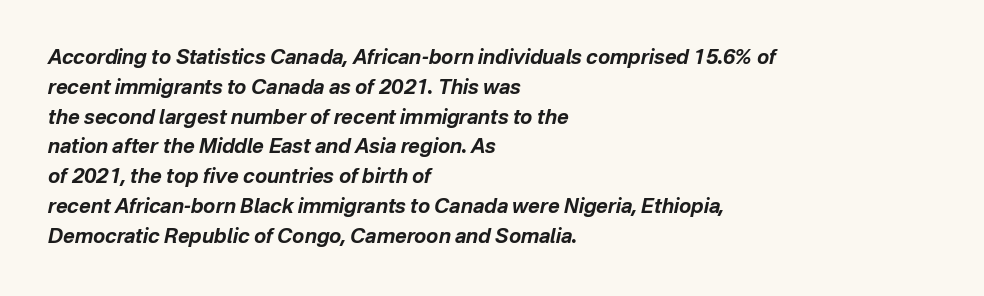
{"italic": "yes", "lean": "right", "slant_degrees": 12, "bold": "yes", "underline": "no", "align": "left", "line_spacing": "normal", "line_spacing_ratio": 1.49, "letter_spacing": "normal", "letter_spacing_em": 0.0, "glyph_px": 20}
